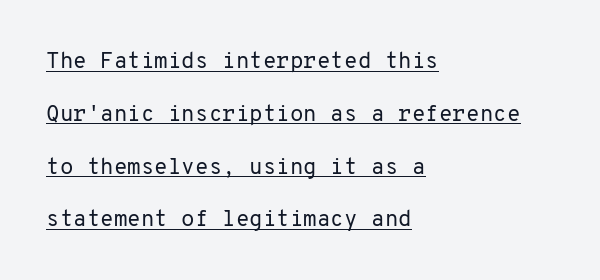
Q: Is the text bold? A: No.
Q: Is the text italic (slanted)? A: No, it is upright.
Q: Is the text underlined? A: Yes.
Q: How is the paragraph aligned? A: Left-aligned.
Q: Is the spacing between letters normal or unusually wide? A: Normal.
Q: Is the spacing between lines tight, normal or loose? A: Loose.
